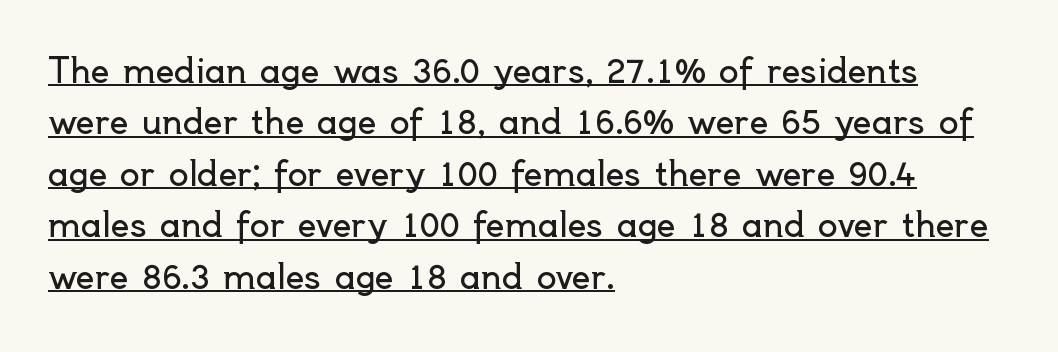
Q: Is the text bold? A: No.
Q: Is the text italic (slanted)? A: No, it is upright.
Q: Is the typeface a serif or a sans-serif typeface? A: Sans-serif.
Q: Is the text underlined? A: Yes.
Q: How is the paragraph aligned? A: Left-aligned.
Q: Is the spacing between letters normal or unusually wide? A: Normal.
Q: Is the spacing between lines tight, normal or loose? A: Normal.
Q: Width (condensed, normal, or wide)? A: Normal.
Q: x-height? A: Small.
Q: Monospaced? A: No.
